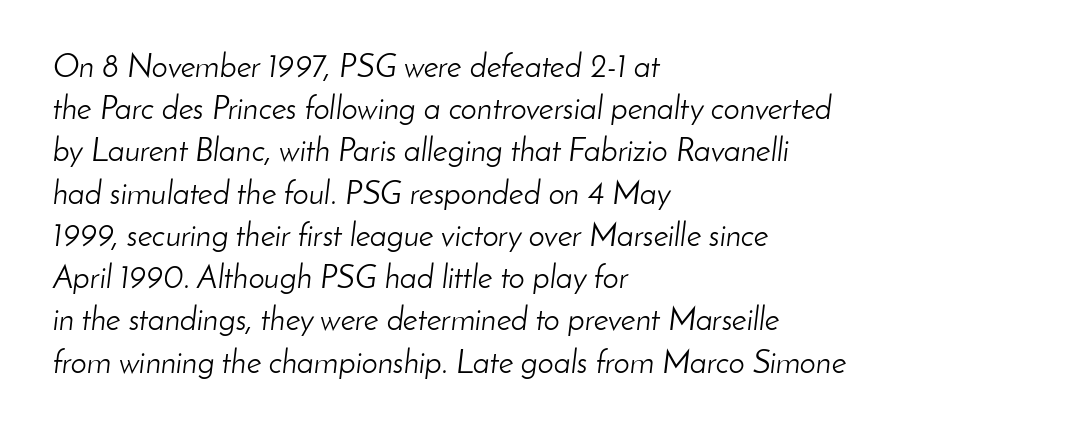
The image shows 32 px light type, italic (leaning right); set left-aligned, normal line spacing (1.32x), normal letter spacing, not underlined; low stroke contrast and a small x-height.
